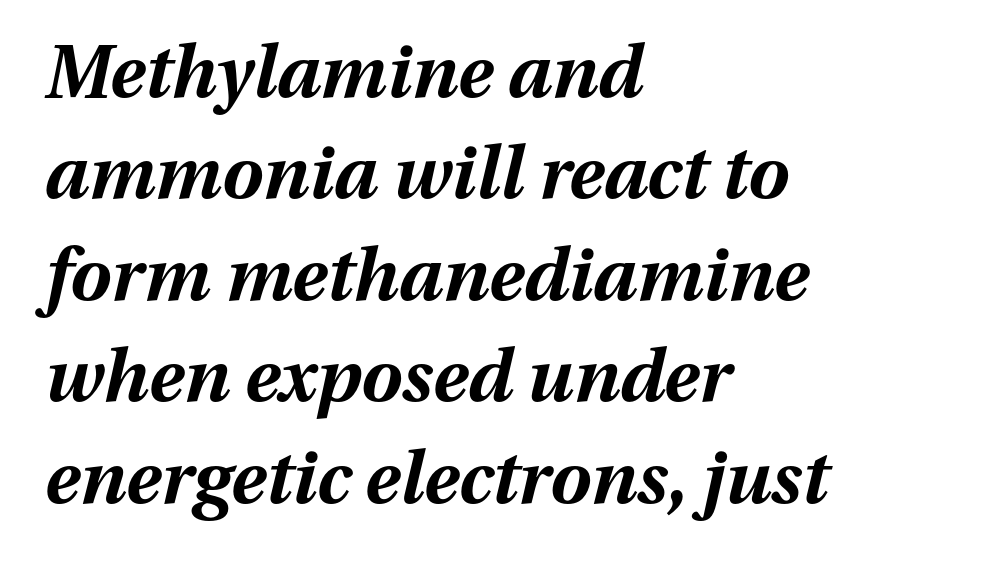
Each letter keeps its own natural width here, so spacing adapts to shape. The type is set solid horizontally, with unmodified tracking. I'd describe the lettering as bold — thick and assertive. Glance below the letters and you will spot only blank space.
